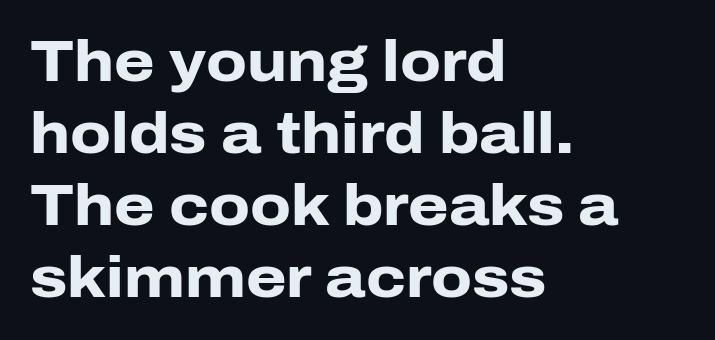
Q: Is the text bold? A: Yes.
Q: Is the text italic (slanted)? A: No, it is upright.
Q: Is the typeface a serif or a sans-serif typeface? A: Sans-serif.
Q: Is the text underlined? A: No.
Q: How is the paragraph aligned? A: Left-aligned.
Q: Is the spacing between letters normal or unusually wide? A: Normal.
Q: Width (condensed, normal, or wide)? A: Normal.
Q: Stroke contrast? A: Low.
Q: x-height? A: Medium.
Q: Monospaced? A: No.
